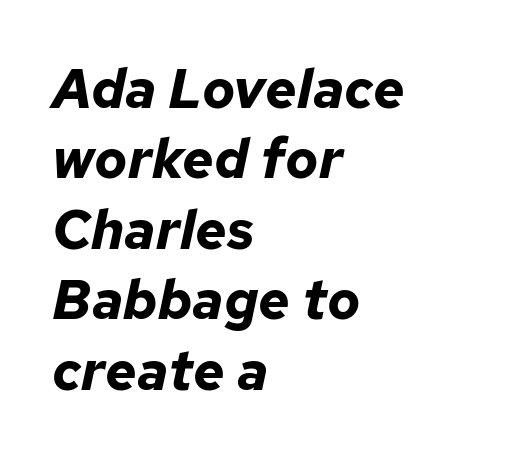
{"italic": "yes", "lean": "right", "slant_degrees": 12, "bold": "yes", "weight": "bold", "width": "normal", "stroke_contrast": "low", "x_height": "medium", "monospaced": "no", "underline": "no", "align": "left", "line_spacing": "normal", "line_spacing_ratio": 1.28, "letter_spacing": "normal", "letter_spacing_em": 0.0, "glyph_px": 55}
